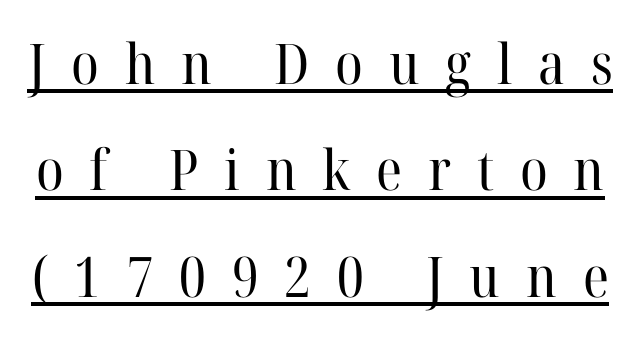
Q: Is the text bold? A: No.
Q: Is the text italic (slanted)? A: No, it is upright.
Q: Is the typeface a serif or a sans-serif typeface? A: Serif.
Q: Is the text underlined? A: Yes.
Q: Is the spacing between letters normal or unusually wide? A: Unusually wide.
Q: Is the spacing between lines tight, normal or loose? A: Loose.
Q: Width (condensed, normal, or wide)? A: Normal.
Q: Stroke contrast? A: High.
Q: x-height? A: Medium.
Q: Monospaced? A: No.
